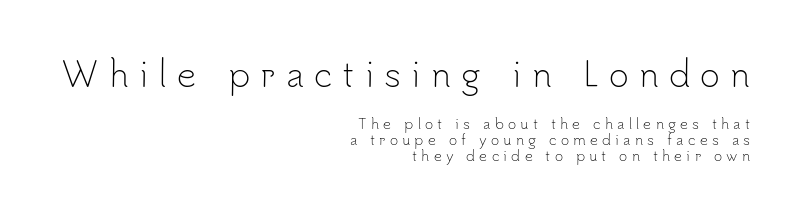
No feet cap the strokes, marking this as sans-serif type. Which of the two is more prominent by size? The first, at the top. Descender tails drop into unmarked territory. Proportional: the letters do not fall into vertical columns. Notice how the passage keeps a crisp vertical edge on the right only. Students, observe: this is what under-led, compact text looks like.
